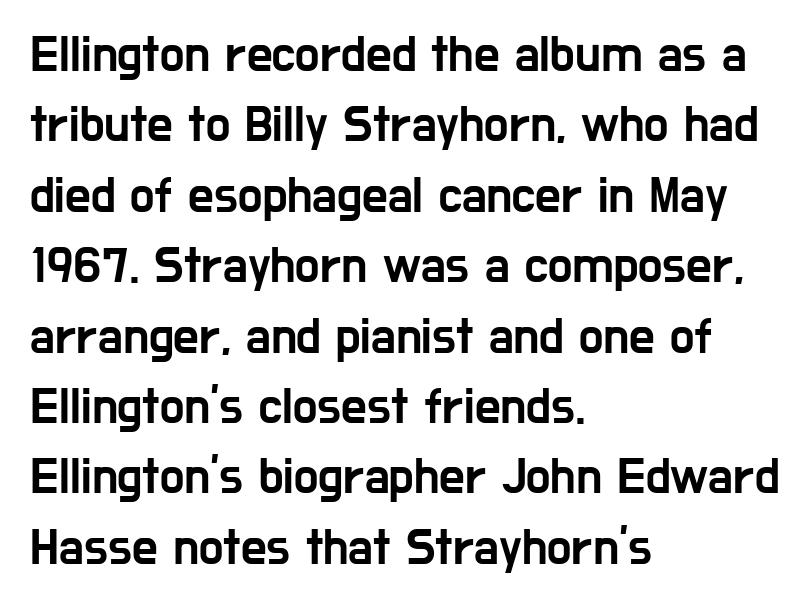
Q: Is the text italic (slanted)? A: No, it is upright.
Q: Is the typeface a serif or a sans-serif typeface? A: Sans-serif.
Q: Is the text underlined? A: No.
Q: How is the paragraph aligned? A: Left-aligned.
Q: Is the spacing between letters normal or unusually wide? A: Normal.
Q: Is the spacing between lines tight, normal or loose? A: Normal.
Q: Width (condensed, normal, or wide)? A: Condensed.
Q: Stroke contrast? A: Low.
Q: x-height? A: Medium.
Q: Monospaced? A: No.
